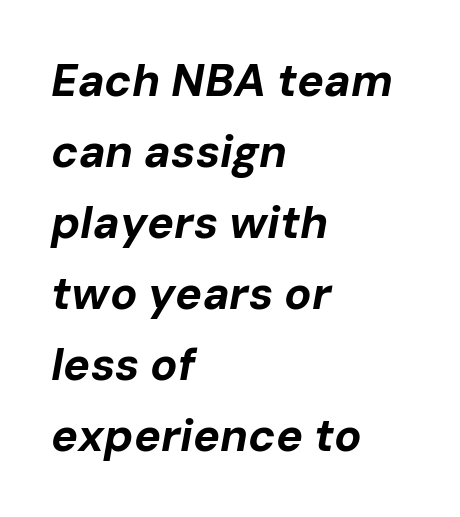
The image shows 45 px bold type, italic (leaning right); set left-aligned, normal line spacing (1.58x), normal letter spacing, not underlined; low stroke contrast and a medium x-height.
